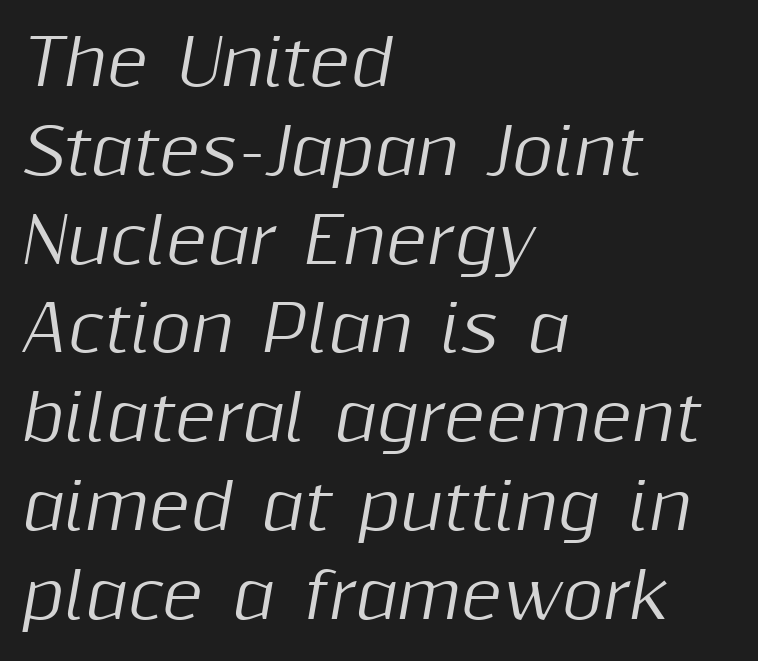
The image shows 63 px text type, italic (leaning right); set left-aligned, normal line spacing (1.41x), normal letter spacing, not underlined; medium stroke contrast and a medium x-height.
